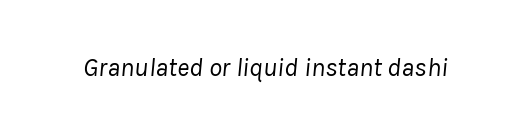
Q: Is the text bold? A: No.
Q: Is the text italic (slanted)? A: Yes, it leans right by about 8 degrees.
Q: Is the text underlined? A: No.
Q: Is the spacing between letters normal or unusually wide? A: Normal.
